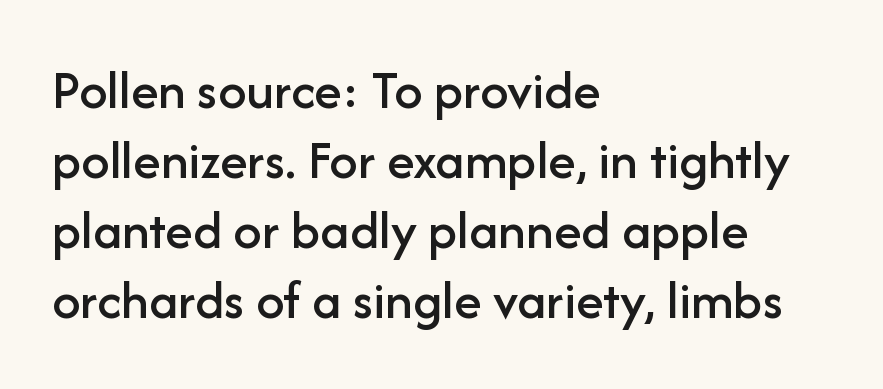
Q: Is the text italic (slanted)? A: No, it is upright.
Q: Is the typeface a serif or a sans-serif typeface? A: Sans-serif.
Q: Is the text underlined? A: No.
Q: How is the paragraph aligned? A: Left-aligned.
Q: Is the spacing between letters normal or unusually wide? A: Normal.
Q: Is the spacing between lines tight, normal or loose? A: Normal.
Q: Width (condensed, normal, or wide)? A: Normal.
Q: Stroke contrast? A: Low.
Q: x-height? A: Medium.
Q: Monospaced? A: No.
